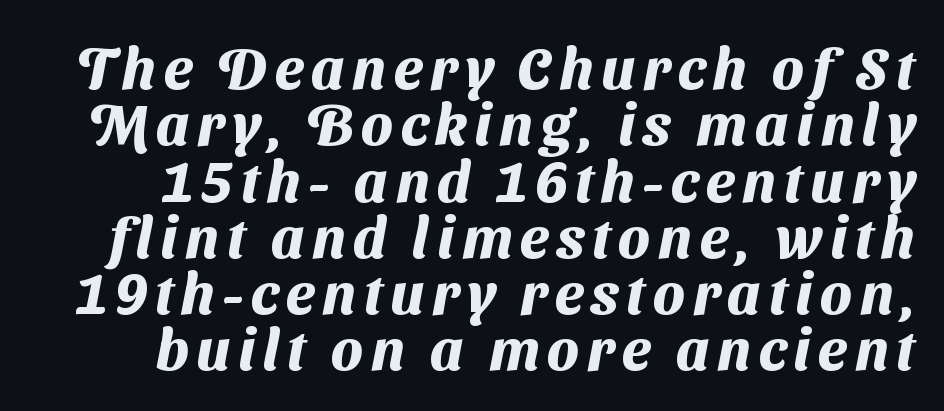
Q: Is the text bold? A: Yes.
Q: Is the typeface a serif or a sans-serif typeface? A: Sans-serif.
Q: Is the text underlined? A: No.
Q: Is the spacing between lines tight, normal or loose? A: Tight.
Q: Width (condensed, normal, or wide)? A: Normal.
Q: Stroke contrast? A: Medium.
Q: x-height? A: Medium.
Q: Monospaced? A: No.
